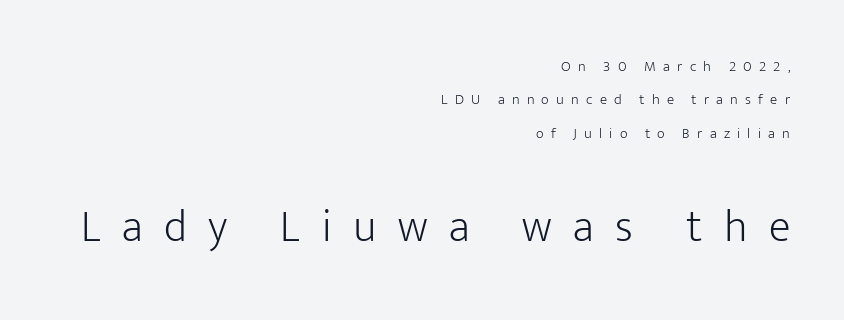
Q: Is the text bold? A: No.
Q: Is the text italic (slanted)? A: No, it is upright.
Q: Is the typeface a serif or a sans-serif typeface? A: Sans-serif.
Q: Is the text underlined? A: No.
Q: How is the paragraph aligned? A: Right-aligned.
Q: Is the spacing between letters normal or unusually wide? A: Unusually wide.
Q: Is the spacing between lines tight, normal or loose? A: Loose.
Q: Which block of text is set in a larger size, the first (top) or the second (bottom)? A: The second (bottom) one.
Q: Width (condensed, normal, or wide)? A: Normal.
Q: Stroke contrast? A: Low.
Q: x-height? A: Medium.
Q: Monospaced? A: No.
